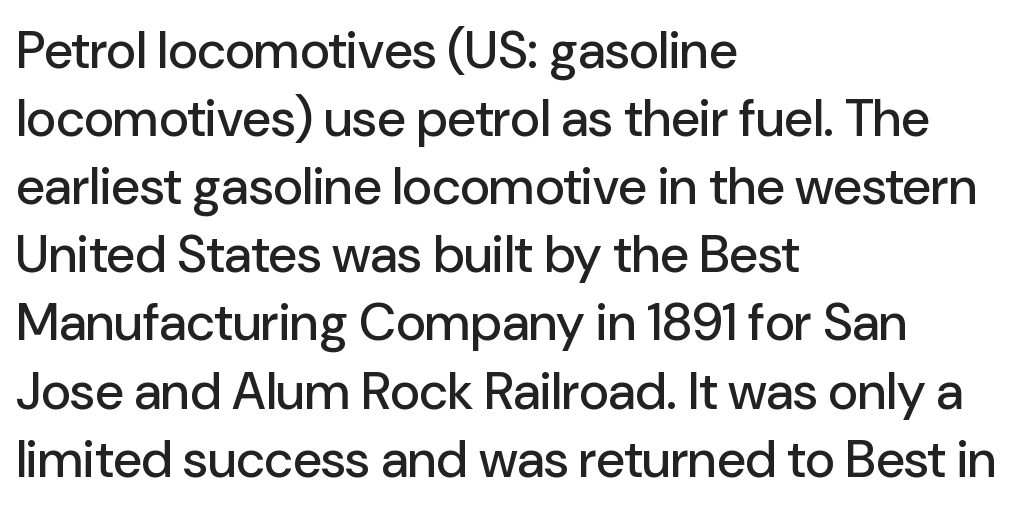
The image shows 52 px sans-serif type, upright; set left-aligned, normal line spacing (1.31x), normal letter spacing, not underlined; low stroke contrast and a medium x-height.
